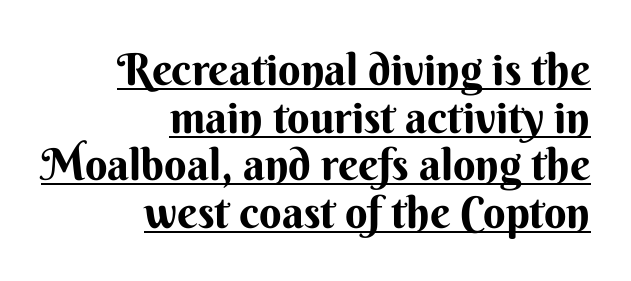
Q: Is the text italic (slanted)? A: No, it is upright.
Q: Is the typeface a serif or a sans-serif typeface? A: Sans-serif.
Q: Is the text underlined? A: Yes.
Q: How is the paragraph aligned? A: Right-aligned.
Q: Is the spacing between letters normal or unusually wide? A: Normal.
Q: Is the spacing between lines tight, normal or loose? A: Tight.
Q: Width (condensed, normal, or wide)? A: Normal.
Q: Stroke contrast? A: Medium.
Q: x-height? A: Small.
Q: Monospaced? A: No.
